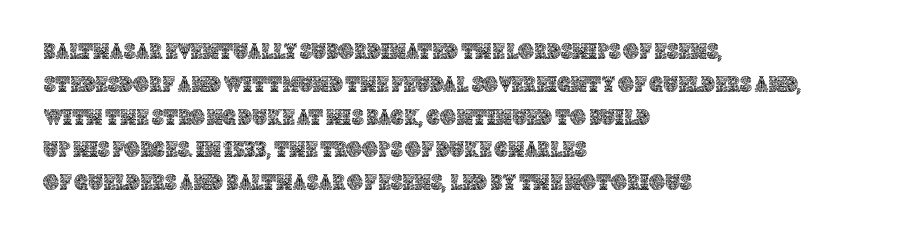
The image shows 22 px text type, upright; set left-aligned, normal line spacing (1.49x), normal letter spacing, not underlined.
